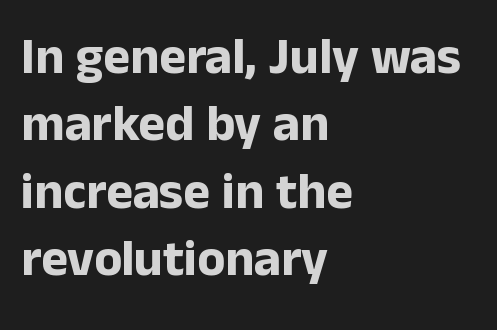
Q: Is the text bold? A: Yes.
Q: Is the text italic (slanted)? A: No, it is upright.
Q: Is the typeface a serif or a sans-serif typeface? A: Sans-serif.
Q: Is the text underlined? A: No.
Q: How is the paragraph aligned? A: Left-aligned.
Q: Is the spacing between letters normal or unusually wide? A: Normal.
Q: Is the spacing between lines tight, normal or loose? A: Normal.
Q: Width (condensed, normal, or wide)? A: Normal.
Q: Stroke contrast? A: Low.
Q: x-height? A: Medium.
Q: Monospaced? A: No.
